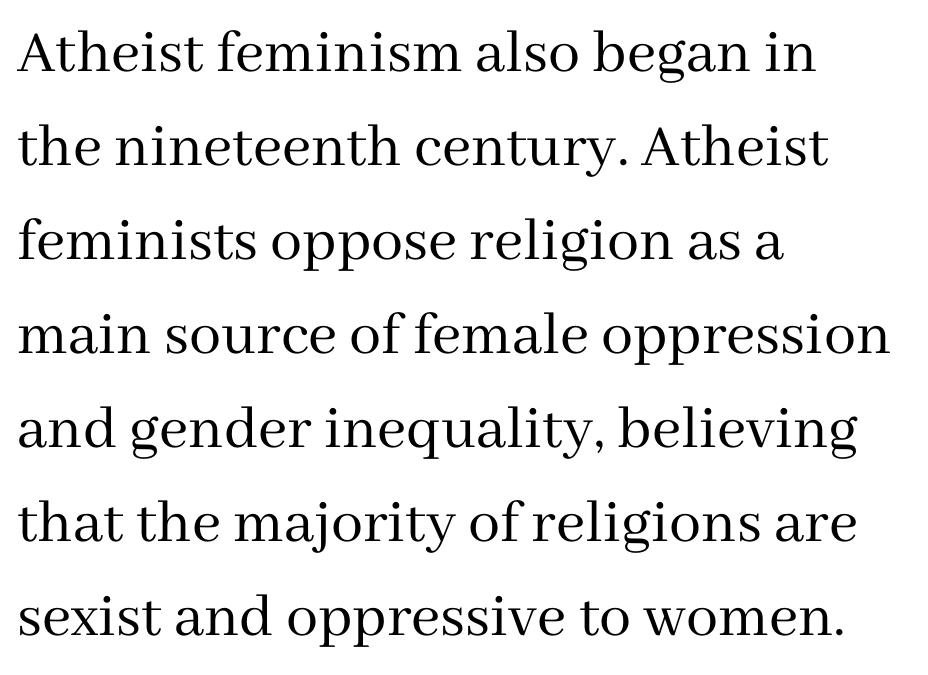
The type is set solid horizontally, with unmodified tracking. Here the designer chose a conventional face with non-uniform glyph widths. Regarding serifs, this sample has them. The type sits square on the baseline with zero lean.
